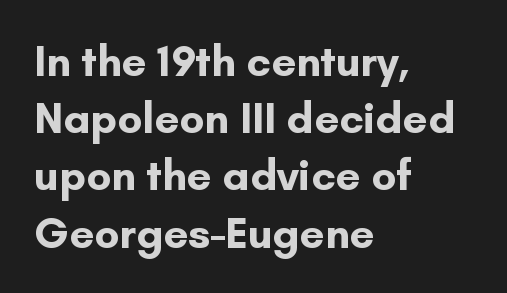
Q: Is the text bold? A: Yes.
Q: Is the text italic (slanted)? A: No, it is upright.
Q: Is the typeface a serif or a sans-serif typeface? A: Sans-serif.
Q: Is the text underlined? A: No.
Q: How is the paragraph aligned? A: Left-aligned.
Q: Is the spacing between letters normal or unusually wide? A: Normal.
Q: Is the spacing between lines tight, normal or loose? A: Normal.
Q: Width (condensed, normal, or wide)? A: Normal.
Q: Stroke contrast? A: Low.
Q: x-height? A: Small.
Q: Monospaced? A: No.
